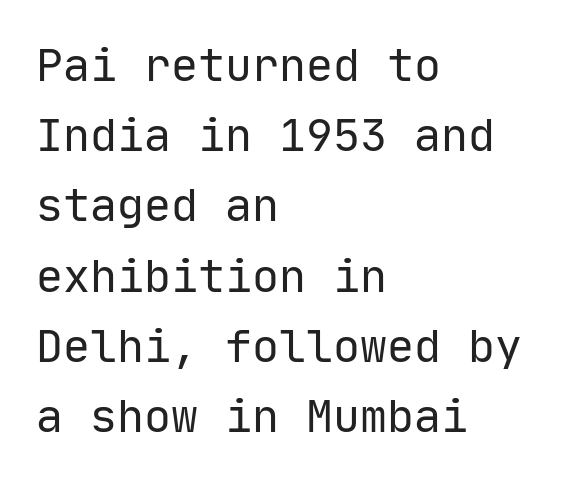
Interline gaps are of average width in this sample. The axis of the letterforms is exactly vertical. Glyph-to-glyph distance matches everyday printed text. No feet cap the strokes, marking this as sans-serif type.
